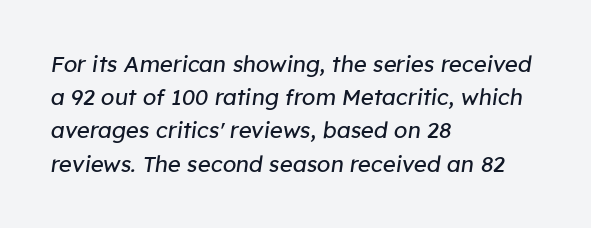
Q: Is the text bold? A: No.
Q: Is the text italic (slanted)? A: Yes, it leans right by about 8 degrees.
Q: Is the text underlined? A: No.
Q: How is the paragraph aligned? A: Left-aligned.
Q: Is the spacing between letters normal or unusually wide? A: Normal.
Q: Is the spacing between lines tight, normal or loose? A: Normal.
